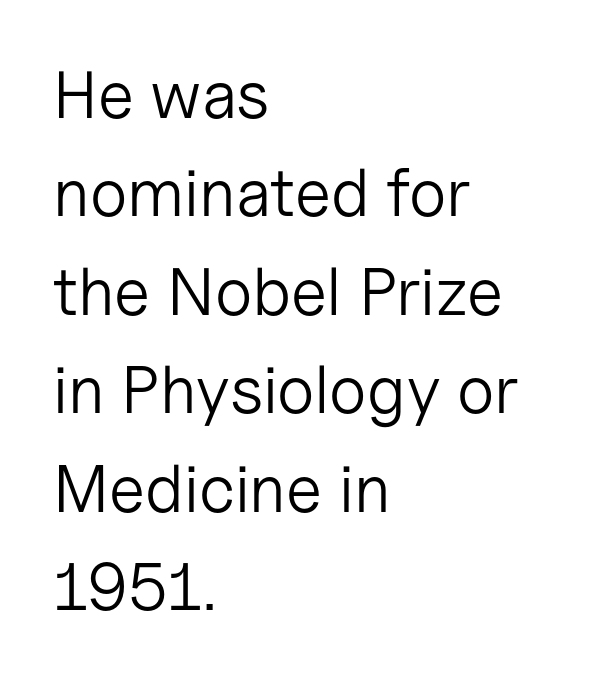
The image shows 67 px light sans-serif type, upright; set left-aligned, normal line spacing (1.47x), normal letter spacing, not underlined; low stroke contrast and a medium x-height.
